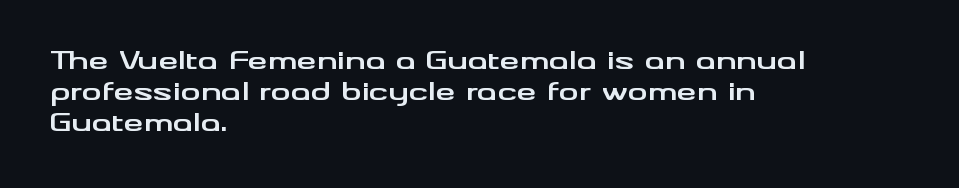
You'd pick this weight for a headline — it's a proper bold. Upright lettering throughout. Nothing unusual about the tracking: characters are spaced as the font intends. Check the space under the baseline: it is left empty.
